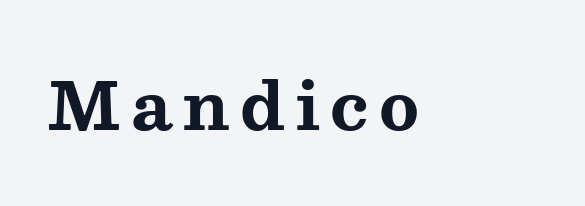
{"serif": "yes", "italic": "no", "bold": "yes", "weight": "bold", "width": "wide", "stroke_contrast": "medium", "x_height": "medium", "monospaced": "no", "underline": "no", "glyph_px": 66}
